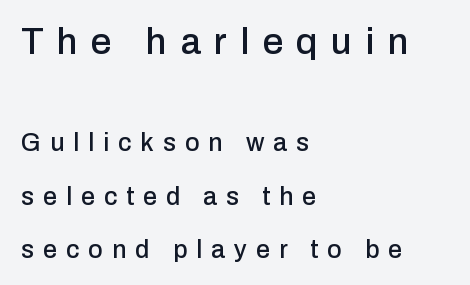
Nope, no serifs anywhere on these letters. These lines are rendered in a variable-pitch font. The rendering uses a large line-height, opening up the rows. The rag falls on the right side of this text block. The letters stand upright; this is a roman face. Compare the two chunks: the upper has the greater cap height.
